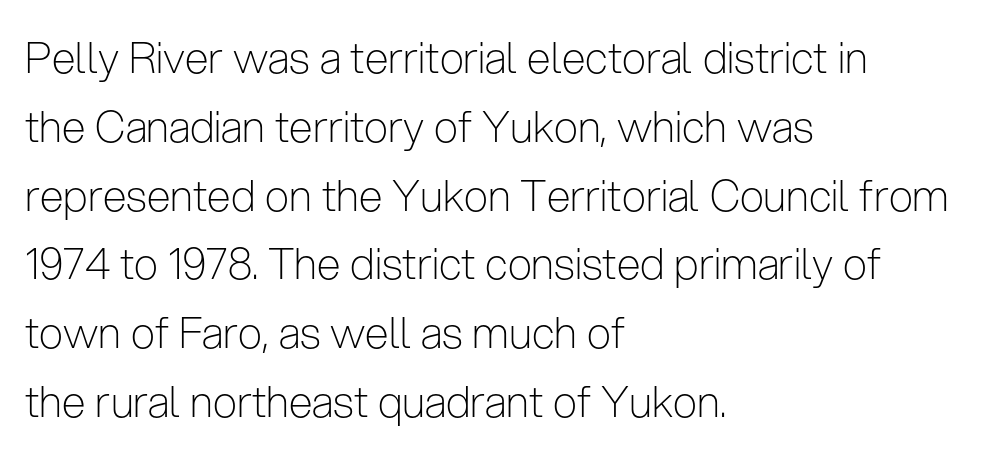
{"serif": "no", "italic": "no", "bold": "no", "weight": "light", "width": "condensed", "stroke_contrast": "low", "x_height": "medium", "monospaced": "no", "underline": "no", "align": "left", "line_spacing": "normal", "line_spacing_ratio": 1.6, "letter_spacing": "normal", "letter_spacing_em": 0.0, "glyph_px": 43}
